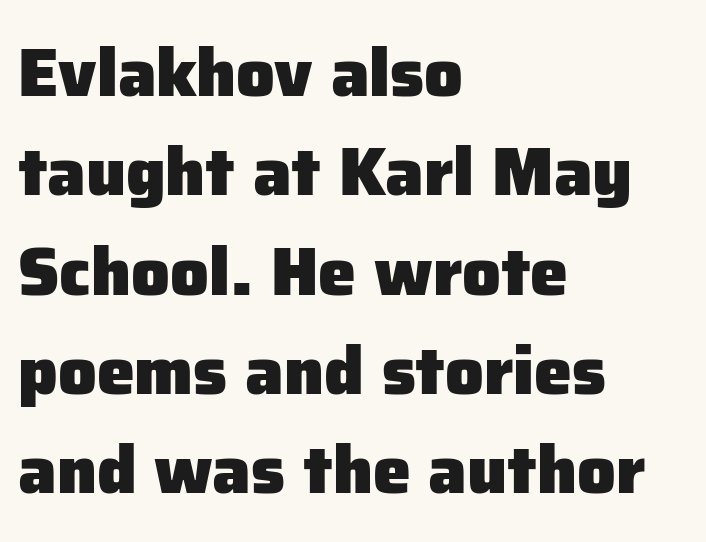
One glance says typical: line gaps are just what's usual. The horizontal fit of the characters is conventional and even. Proportional: the letters do not fall into vertical columns. Regarding serifs, this sample does without them.
